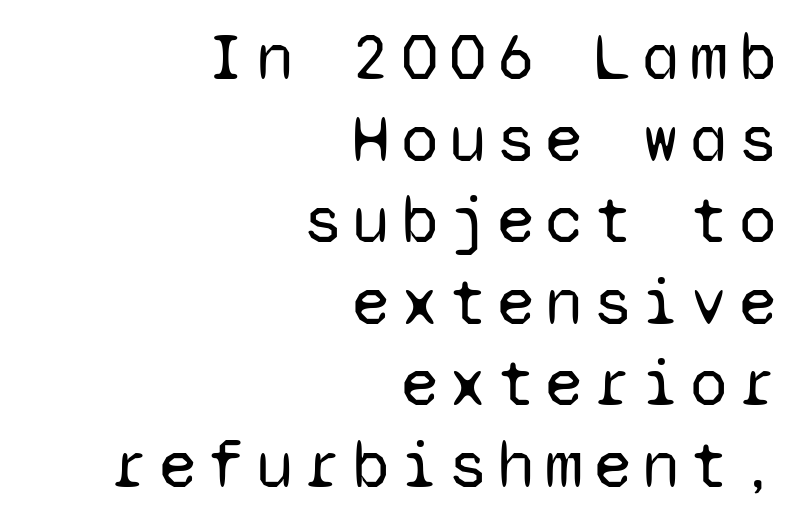
The zone under the glyphs is completely vacant. Unlike italic type, these characters show no tilt at all. Fixed-width glyphs throughout — classic coding-font behaviour. Compared with a typical body face, this is equally light or lighter still. All the whitespace from short lines collects on the left. The designer went with a sans here, leaving each stem footless.
